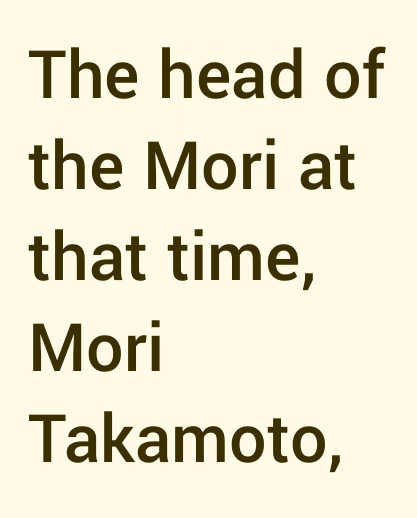
Q: Is the text bold? A: Semi-bold.
Q: Is the text italic (slanted)? A: No, it is upright.
Q: Is the typeface a serif or a sans-serif typeface? A: Sans-serif.
Q: Is the text underlined? A: No.
Q: How is the paragraph aligned? A: Left-aligned.
Q: Is the spacing between letters normal or unusually wide? A: Normal.
Q: Width (condensed, normal, or wide)? A: Normal.
Q: Stroke contrast? A: Low.
Q: x-height? A: Medium.
Q: Monospaced? A: No.
